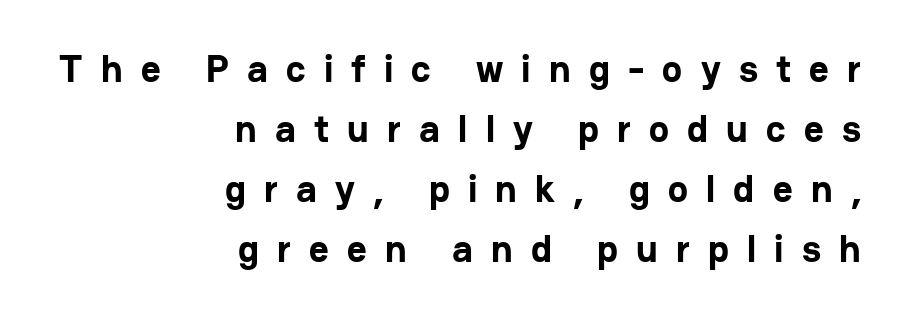
{"serif": "no", "italic": "no", "bold": "yes", "weight": "bold", "width": "normal", "stroke_contrast": "low", "x_height": "medium", "monospaced": "no", "underline": "no", "align": "right", "line_spacing": "normal", "line_spacing_ratio": 1.58, "letter_spacing": "wide", "letter_spacing_em": 0.48, "glyph_px": 38}
